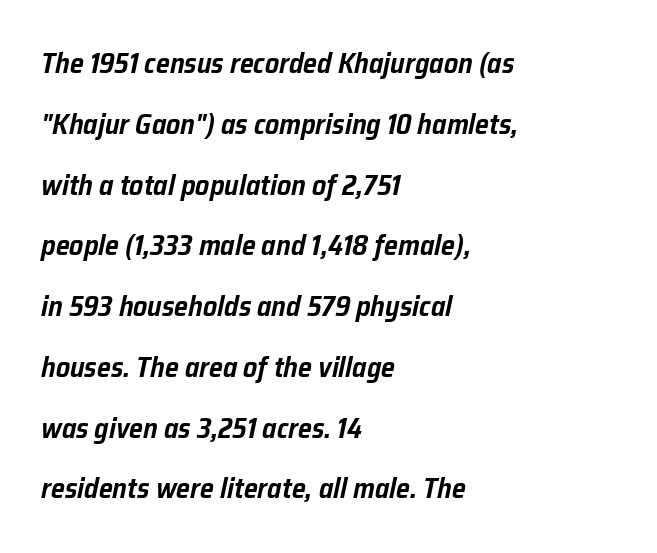
Q: Is the text italic (slanted)? A: Yes, it leans right by about 12 degrees.
Q: Is the text underlined? A: No.
Q: How is the paragraph aligned? A: Left-aligned.
Q: Is the spacing between letters normal or unusually wide? A: Normal.
Q: Is the spacing between lines tight, normal or loose? A: Loose.
Q: Width (condensed, normal, or wide)? A: Normal.
Q: Stroke contrast? A: Low.
Q: x-height? A: Medium.
Q: Monospaced? A: No.
